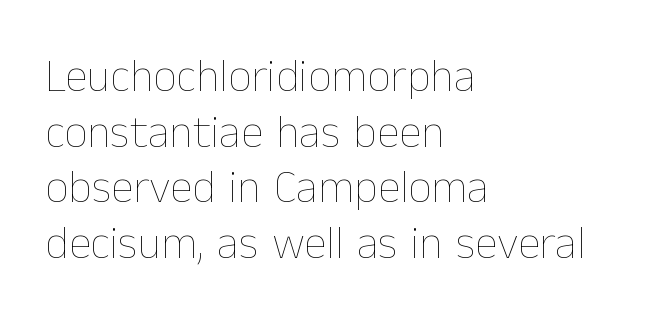
{"italic": "no", "bold": "no", "weight": "thin", "width": "normal", "stroke_contrast": "low", "x_height": "medium", "monospaced": "no", "underline": "no", "align": "left", "line_spacing_ratio": 1.21, "letter_spacing": "normal", "letter_spacing_em": 0.0, "glyph_px": 46}
